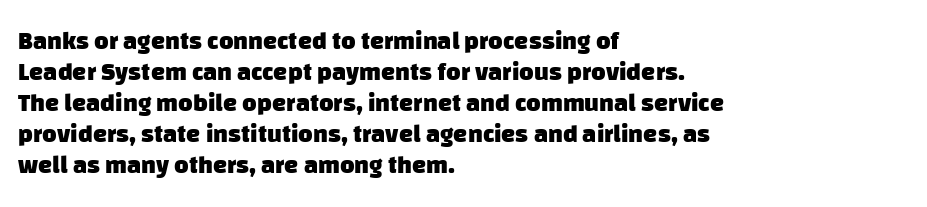
{"bold": "yes", "underline": "no", "align": "left", "line_spacing_ratio": 1.24, "letter_spacing": "normal", "letter_spacing_em": 0.0, "glyph_px": 25}
